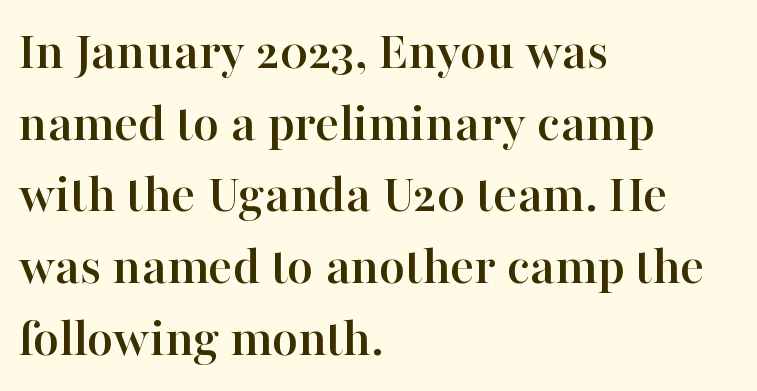
Q: Is the text italic (slanted)? A: No, it is upright.
Q: Is the typeface a serif or a sans-serif typeface? A: Serif.
Q: Is the text underlined? A: No.
Q: How is the paragraph aligned? A: Left-aligned.
Q: Is the spacing between letters normal or unusually wide? A: Normal.
Q: Is the spacing between lines tight, normal or loose? A: Normal.
Q: Width (condensed, normal, or wide)? A: Normal.
Q: Stroke contrast? A: High.
Q: x-height? A: Medium.
Q: Monospaced? A: No.
